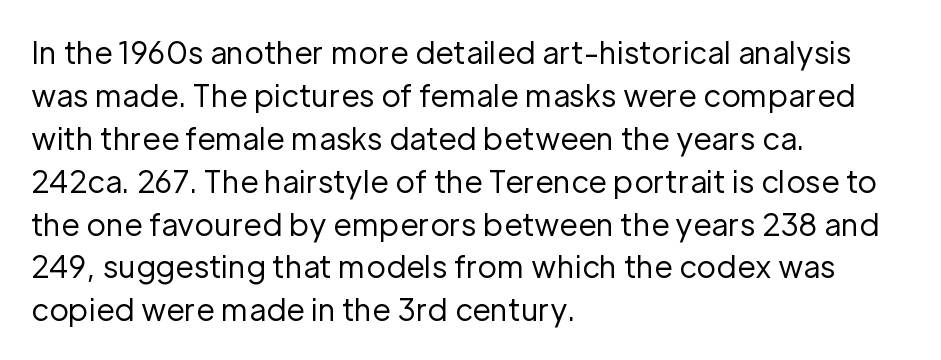
Classification — sans serif. Words appear dense and cohesive because spacing is normal. The cut favours lightness, reaching ordinary text weight at its darkest. Honestly, there is no underline to notice here at all. The space between consecutive lines is moderate.
